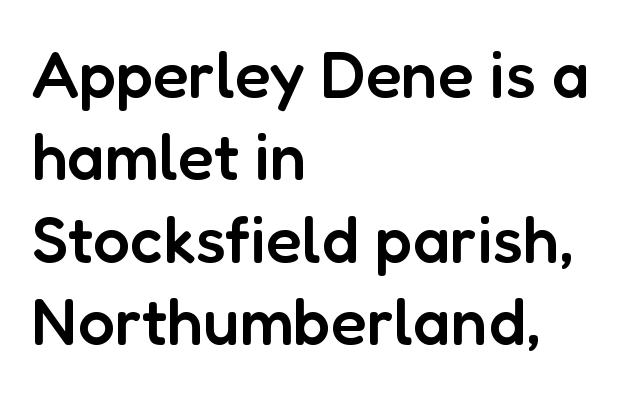
The image shows 66 px semibold sans-serif type, upright; set left-aligned, normal line spacing (1.25x), normal letter spacing, not underlined; low stroke contrast and a medium x-height.
